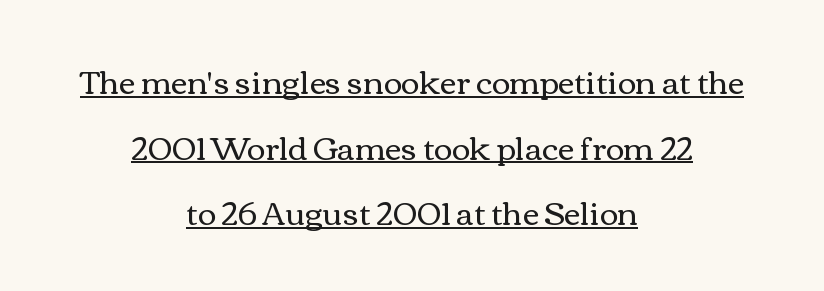
{"italic": "no", "bold": "no", "weight": "regular", "width": "wide", "stroke_contrast": "medium", "x_height": "medium", "monospaced": "no", "underline": "yes", "align": "center", "line_spacing": "loose", "line_spacing_ratio": 2.05, "letter_spacing": "normal", "letter_spacing_em": 0.0, "glyph_px": 32}
